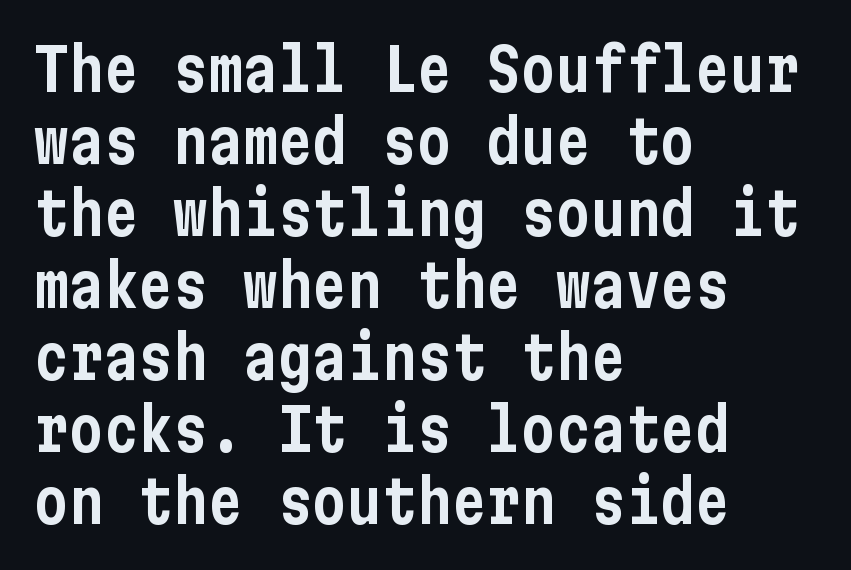
Q: Is the text italic (slanted)? A: No, it is upright.
Q: Is the typeface a serif or a sans-serif typeface? A: Sans-serif.
Q: Is the text underlined? A: No.
Q: How is the paragraph aligned? A: Left-aligned.
Q: Is the spacing between letters normal or unusually wide? A: Normal.
Q: Width (condensed, normal, or wide)? A: Condensed.
Q: Stroke contrast? A: Low.
Q: x-height? A: Medium.
